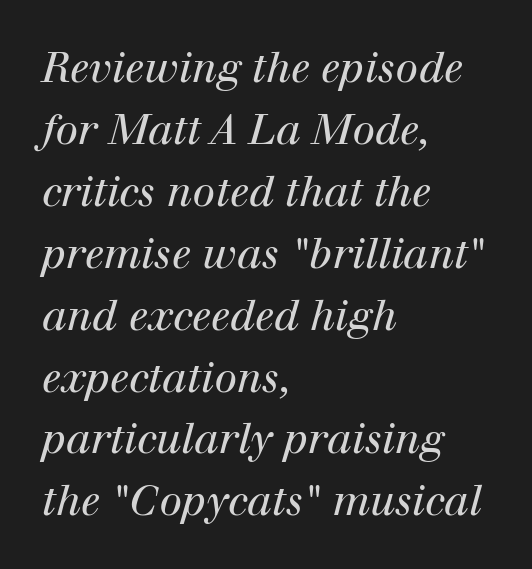
{"serif": "yes", "italic": "yes", "lean": "right", "slant_degrees": 12, "bold": "no", "weight": "regular", "width": "normal", "stroke_contrast": "high", "x_height": "medium", "monospaced": "no", "underline": "no", "align": "left", "line_spacing": "normal", "line_spacing_ratio": 1.51, "letter_spacing": "normal", "letter_spacing_em": 0.0, "glyph_px": 41}
